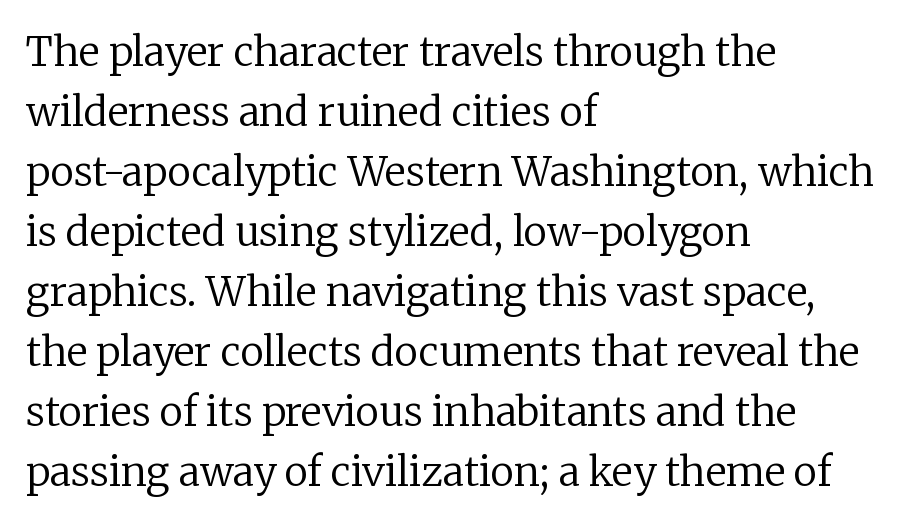
Q: Is the text bold? A: No.
Q: Is the text italic (slanted)? A: No, it is upright.
Q: Is the typeface a serif or a sans-serif typeface? A: Serif.
Q: Is the text underlined? A: No.
Q: How is the paragraph aligned? A: Left-aligned.
Q: Is the spacing between letters normal or unusually wide? A: Normal.
Q: Is the spacing between lines tight, normal or loose? A: Normal.
Q: Width (condensed, normal, or wide)? A: Normal.
Q: Stroke contrast? A: Low.
Q: x-height? A: Medium.
Q: Monospaced? A: No.
